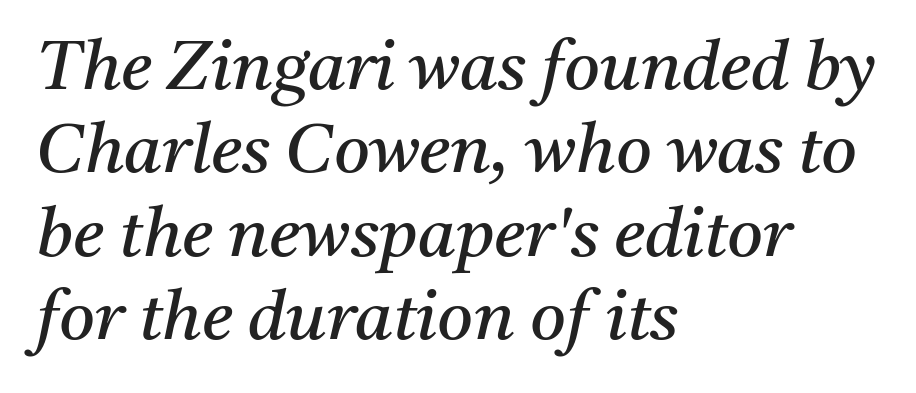
The image shows 69 px regular-weight serif type, italic (leaning right); set left-aligned, line spacing 1.21x, normal letter spacing, not underlined; medium stroke contrast and a medium x-height.
